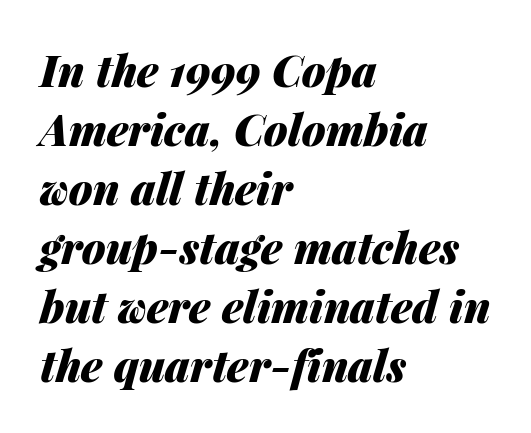
The image shows 43 px heavy type, italic (leaning right); set left-aligned, normal line spacing (1.37x), normal letter spacing, not underlined; medium stroke contrast and a medium x-height.
